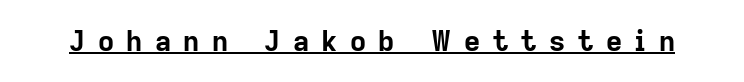
The image shows 28 px bold sans-serif type, upright; set unusually wide letter spacing (+0.44 em), underlined; low stroke contrast and a medium x-height.
